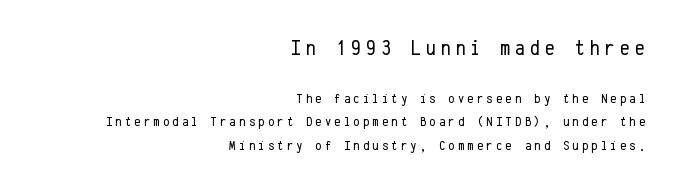
The image shows 22 px text type, upright; set right-aligned, normal line spacing (1.66x), unusually wide letter spacing (+0.23 em), not underlined; the first (top) block is 1.57x larger.
